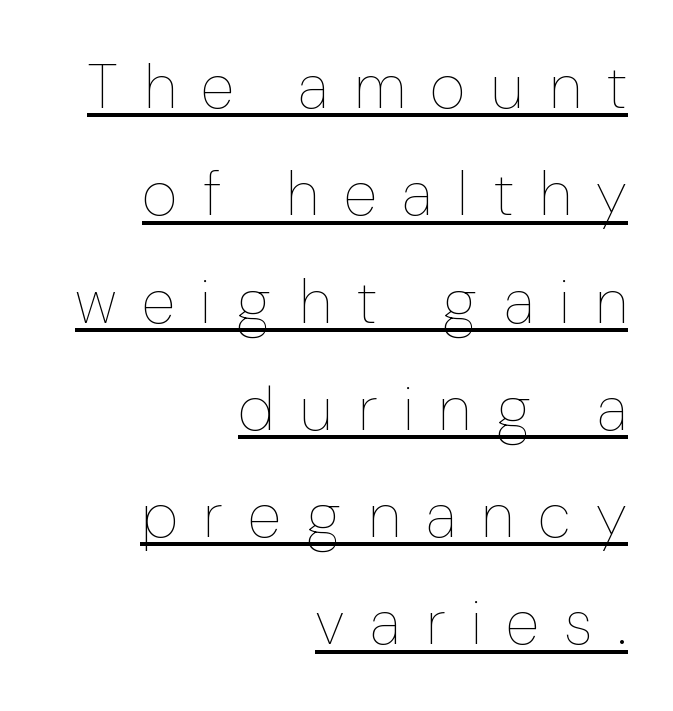
The image shows 62 px thin type, upright; set right-aligned, line spacing 1.73x, unusually wide letter spacing (+0.41 em), underlined; low stroke contrast and a medium x-height.
